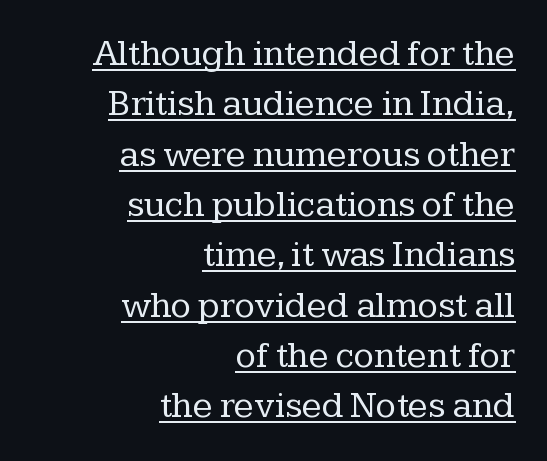
{"serif": "yes", "italic": "no", "bold": "no", "weight": "regular", "width": "normal", "stroke_contrast": "low", "x_height": "medium", "monospaced": "no", "underline": "yes", "align": "right", "line_spacing": "normal", "line_spacing_ratio": 1.36, "letter_spacing": "normal", "letter_spacing_em": 0.0, "glyph_px": 37}
